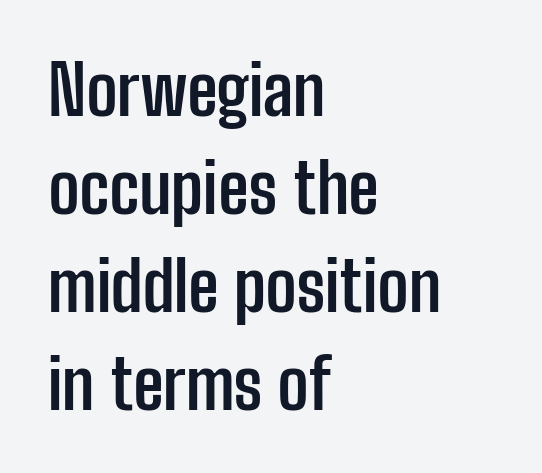
{"serif": "no", "italic": "no", "bold": "yes", "weight": "semibold", "width": "condensed", "stroke_contrast": "low", "x_height": "medium", "monospaced": "no", "underline": "no", "align": "left", "line_spacing": "normal", "line_spacing_ratio": 1.42, "letter_spacing": "normal", "letter_spacing_em": 0.0, "glyph_px": 69}
